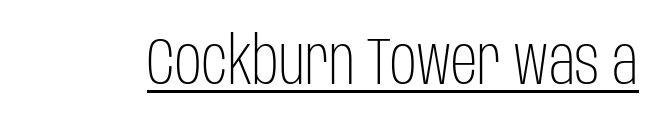
{"serif": "no", "italic": "no", "bold": "no", "weight": "light", "width": "condensed", "stroke_contrast": "low", "x_height": "large", "monospaced": "no", "underline": "yes", "letter_spacing": "normal", "letter_spacing_em": 0.0, "glyph_px": 66}
